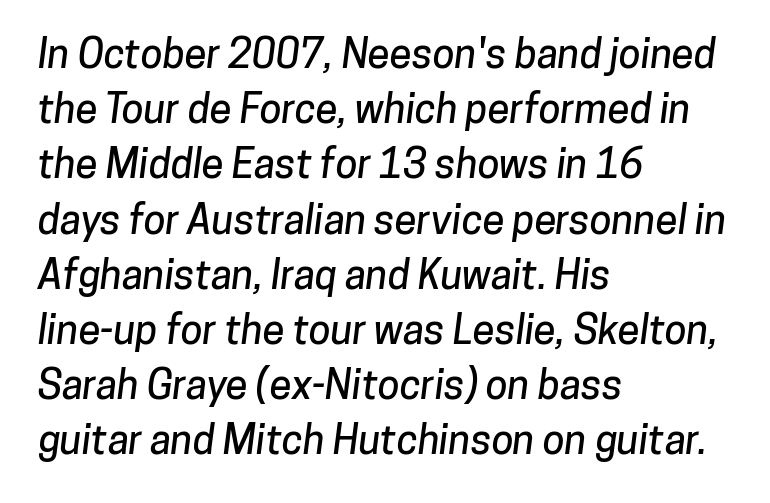
Quick note: interline space is typical. This sample uses a sans-serif face. Students, note that the glyphs here touch the page at normal intervals. Clear beneath every line of the passage. The text block is weighted toward the left margin, trailing off unevenly rightward.
